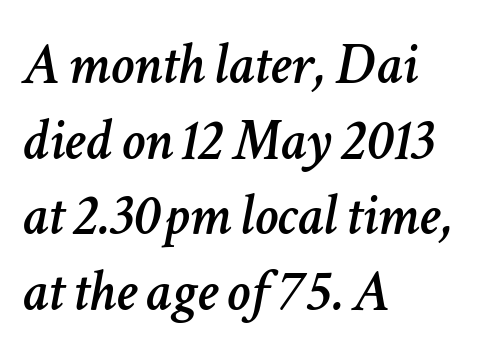
Reading down the column, the eye jumps a familiar distance to each next line. Looks like regular typesetting: each glyph gets only the width it needs. This sample uses plain, unmodified letter spacing. Descender tails drop into unmarked territory. Alignment: flush left.
